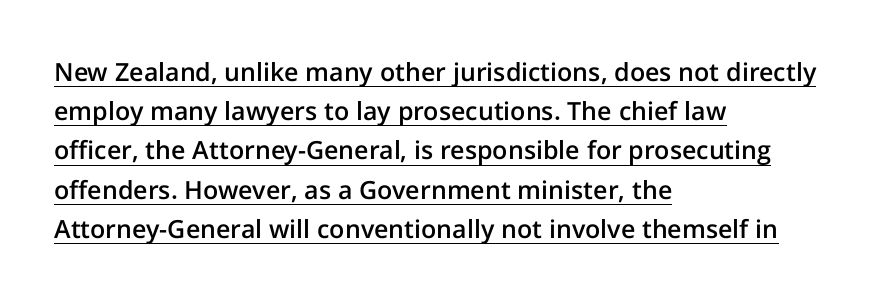
The image shows 25 px text type, upright; set left-aligned, normal line spacing (1.57x), normal letter spacing, underlined.
